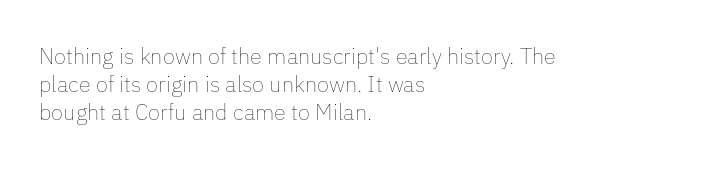
Q: Is the text bold? A: No.
Q: Is the text italic (slanted)? A: No, it is upright.
Q: Is the text underlined? A: No.
Q: How is the paragraph aligned? A: Left-aligned.
Q: Is the spacing between letters normal or unusually wide? A: Normal.
Q: Is the spacing between lines tight, normal or loose? A: Normal.
